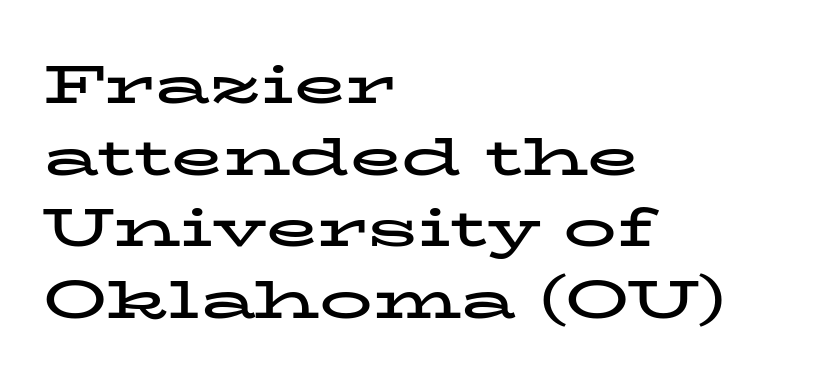
Q: Is the text bold? A: Yes.
Q: Is the text italic (slanted)? A: No, it is upright.
Q: Is the typeface a serif or a sans-serif typeface? A: Serif.
Q: Is the text underlined? A: No.
Q: How is the paragraph aligned? A: Left-aligned.
Q: Is the spacing between letters normal or unusually wide? A: Normal.
Q: Is the spacing between lines tight, normal or loose? A: Normal.
Q: Width (condensed, normal, or wide)? A: Wide.
Q: Stroke contrast? A: Low.
Q: x-height? A: Medium.
Q: Monospaced? A: No.
